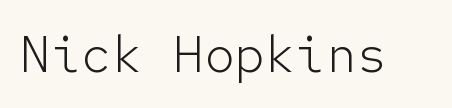
{"serif": "no", "italic": "no", "bold": "no", "weight": "light", "width": "normal", "stroke_contrast": "low", "x_height": "medium", "monospaced": "yes", "underline": "no", "letter_spacing": "normal", "letter_spacing_em": 0.0, "glyph_px": 51}
